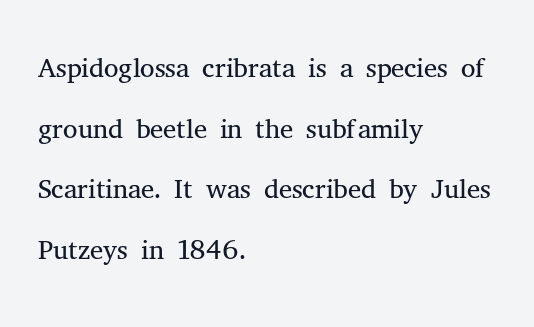
{"serif": "yes", "italic": "no", "bold": "no", "weight": "light", "width": "normal", "stroke_contrast": "medium", "x_height": "medium", "monospaced": "no", "underline": "no", "align": "left", "line_spacing": "normal", "line_spacing_ratio": 1.48, "letter_spacing": "normal", "letter_spacing_em": 0.0, "glyph_px": 41}
